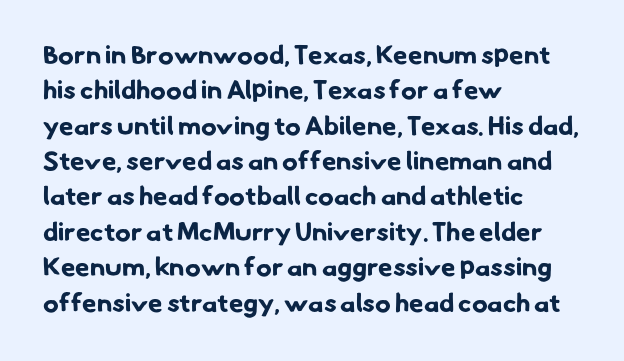
Characters follow at the spacing the type designer built in. Vertical spacing — default. Alignment: flush left. Students, this is bold: see how much ink each stroke carries.
